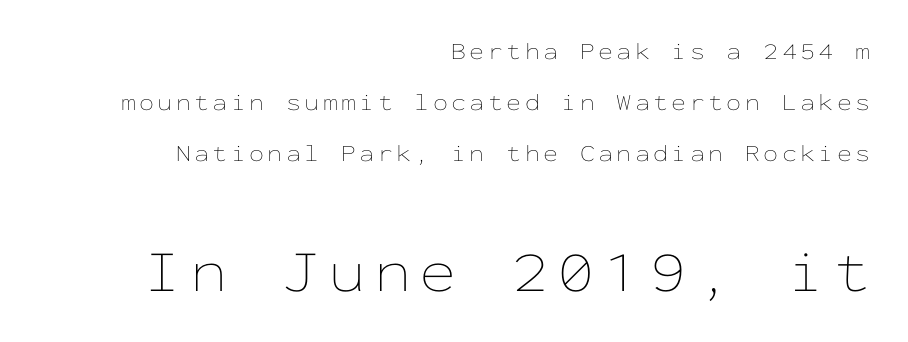
The image shows 60 px thin, wide type, upright, monospaced; set right-aligned, loose line spacing (2.13x), not underlined; the second (bottom) block is 2.5x larger; low stroke contrast and a medium x-height.
